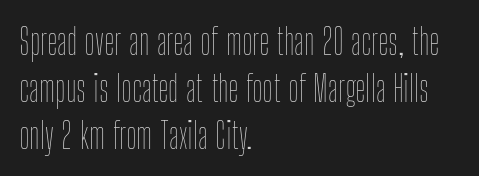
Q: Is the text bold? A: No.
Q: Is the text italic (slanted)? A: No, it is upright.
Q: Is the text underlined? A: No.
Q: How is the paragraph aligned? A: Left-aligned.
Q: Is the spacing between letters normal or unusually wide? A: Normal.
Q: Is the spacing between lines tight, normal or loose? A: Normal.
Q: Width (condensed, normal, or wide)? A: Condensed.
Q: Stroke contrast? A: Low.
Q: x-height? A: Medium.
Q: Monospaced? A: No.
